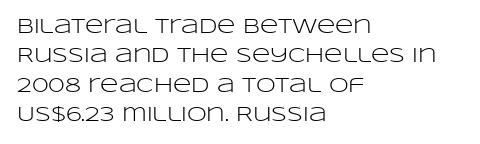
{"italic": "no", "bold": "no", "underline": "no", "align": "left", "line_spacing": "normal", "line_spacing_ratio": 1.47, "letter_spacing": "normal", "letter_spacing_em": 0.0, "glyph_px": 20}
